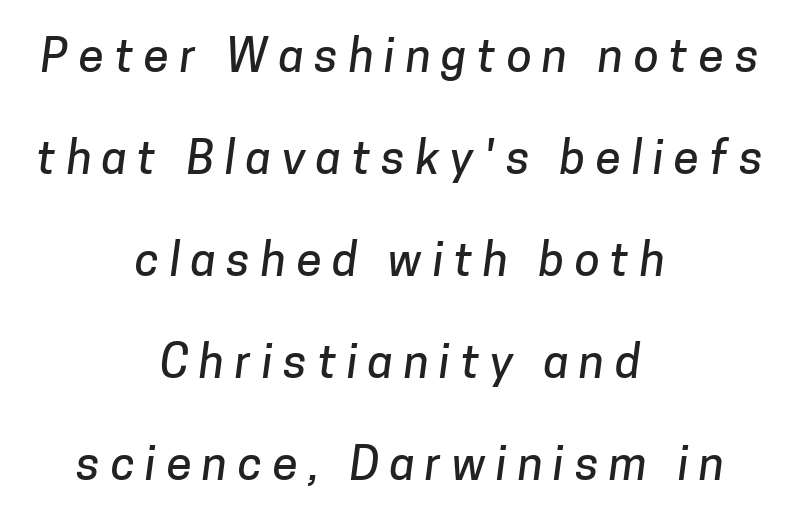
Examine the stroke ends and you'll find no serifs. Regarding leading, the lines here are spaced well apart. What stands out about the letter spacing? Its width — letters are far apart. Centered paragraph, ragged on both sides. Think of a printed novel: that variable character pitch is what you see here.
